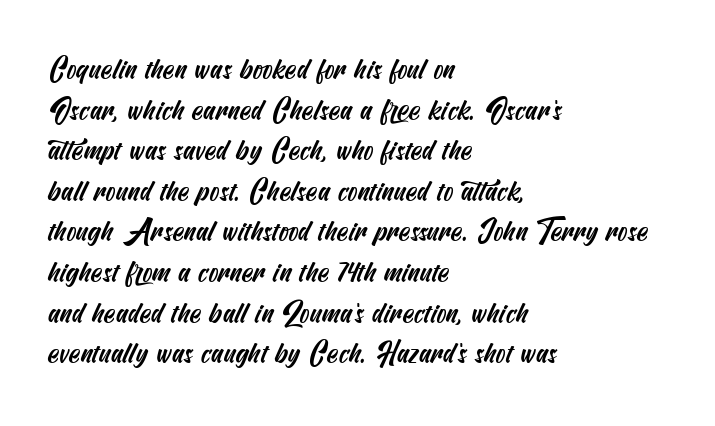
Q: Is the typeface a serif or a sans-serif typeface? A: Sans-serif.
Q: Is the text underlined? A: No.
Q: How is the paragraph aligned? A: Left-aligned.
Q: Is the spacing between letters normal or unusually wide? A: Normal.
Q: Is the spacing between lines tight, normal or loose? A: Normal.
Q: Width (condensed, normal, or wide)? A: Condensed.
Q: Stroke contrast? A: Medium.
Q: x-height? A: Small.
